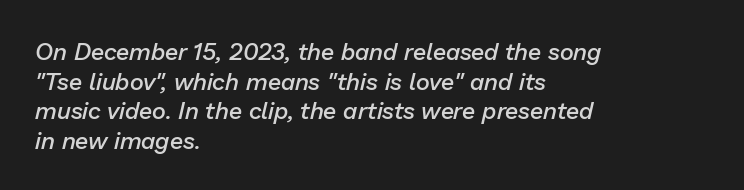
A student would call this left alignment; a typographer would say flush left, rag right. Descenders hang freely into open space. Slanted lettering throughout. You could call the tracking neutral — neither tight nor loose. Weight check: semibold — heavier than regular, not quite bold.
